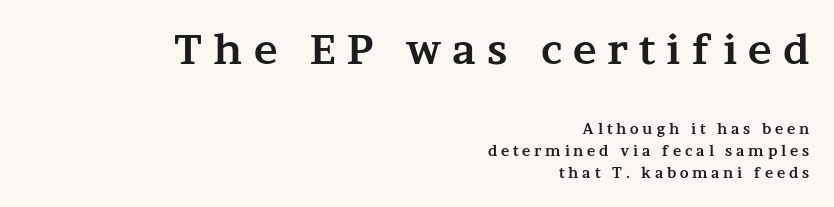
This rendering employs a face with finishing strokes, i.e., a serif. Regarding leading, the lines here are spaced in the standard way. Type without underlining. These lines are rendered in a variable-pitch font. Larger block? The one above; the one below is distinctly smaller.
